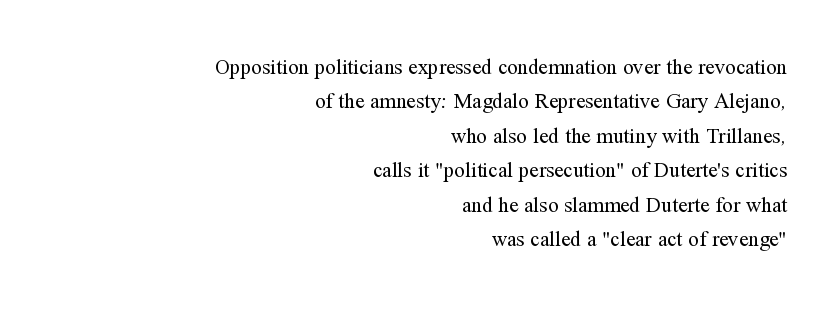
{"italic": "no", "bold": "no", "underline": "no", "align": "right", "line_spacing": "normal", "line_spacing_ratio": 1.64, "letter_spacing": "normal", "letter_spacing_em": 0.0, "glyph_px": 21}
